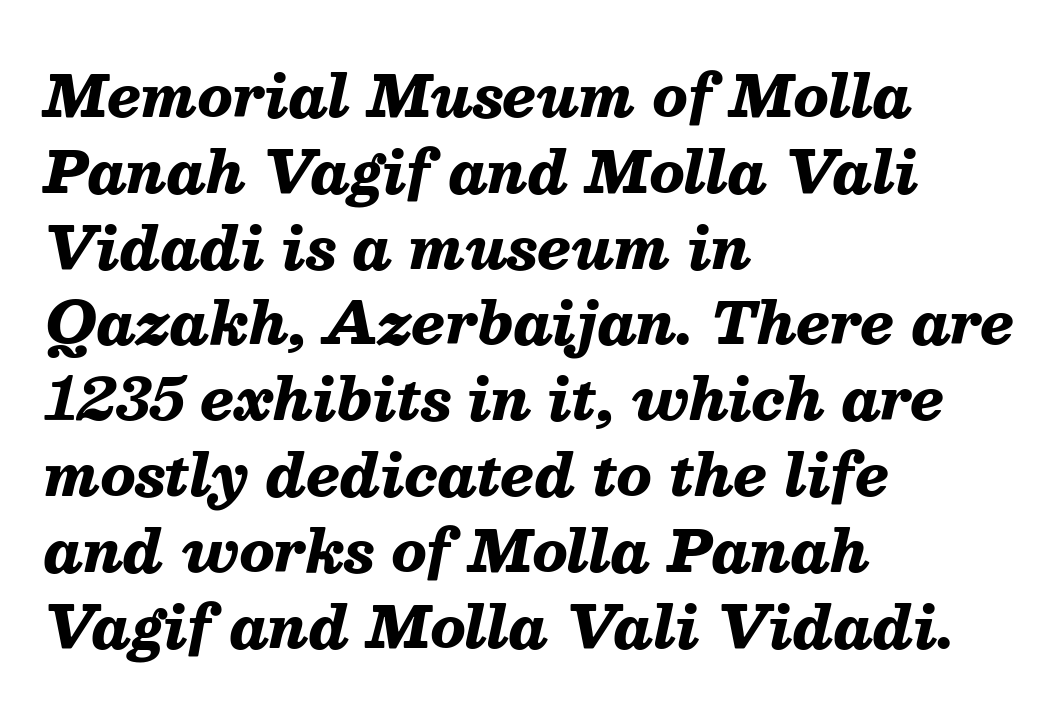
The passage is arranged the way most books set body copy — flush left. The words here are not underlined. Leading: standard. The rendering keeps characters at their native spacing.
